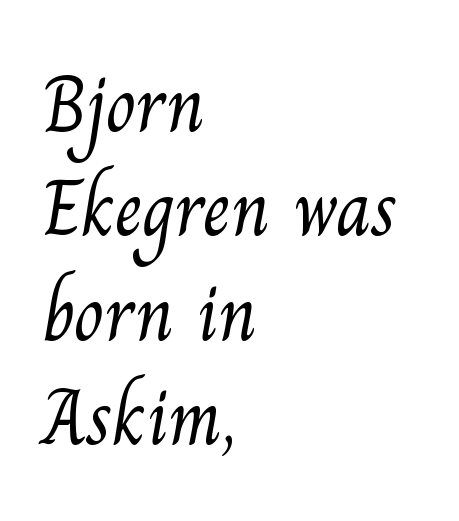
{"serif": "yes", "bold": "no", "weight": "light", "width": "normal", "stroke_contrast": "medium", "x_height": "small", "monospaced": "no", "underline": "no", "align": "left", "line_spacing": "normal", "line_spacing_ratio": 1.32, "letter_spacing": "normal", "letter_spacing_em": 0.0, "glyph_px": 79}
